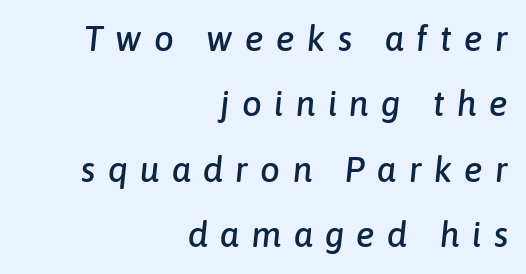
Q: Is the text italic (slanted)? A: Yes, it leans right by about 6 degrees.
Q: Is the text underlined? A: No.
Q: How is the paragraph aligned? A: Right-aligned.
Q: Is the spacing between letters normal or unusually wide? A: Unusually wide.
Q: Width (condensed, normal, or wide)? A: Normal.
Q: Stroke contrast? A: Low.
Q: x-height? A: Medium.
Q: Monospaced? A: No.
